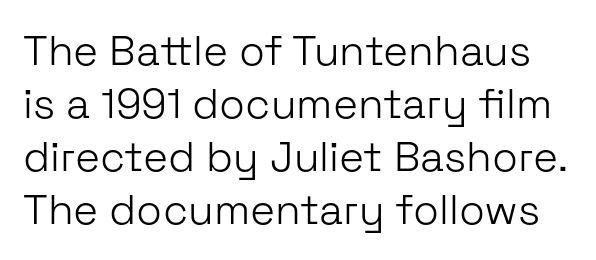
Q: Is the text bold? A: No.
Q: Is the text italic (slanted)? A: No, it is upright.
Q: Is the typeface a serif or a sans-serif typeface? A: Sans-serif.
Q: Is the text underlined? A: No.
Q: Is the spacing between letters normal or unusually wide? A: Normal.
Q: Is the spacing between lines tight, normal or loose? A: Normal.
Q: Width (condensed, normal, or wide)? A: Normal.
Q: Stroke contrast? A: Low.
Q: x-height? A: Medium.
Q: Monospaced? A: No.
